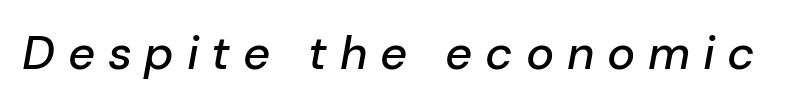
Inter-character spacing is expanded well beyond the font's built-in metrics. Has an underline been added? It has not. The specimen reads as italic at a glance. The rendering uses natural spacing where letterforms have individual widths.
